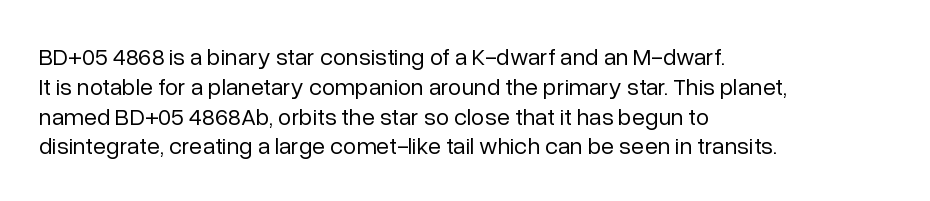
{"italic": "no", "bold": "no", "underline": "no", "align": "left", "line_spacing_ratio": 1.24, "letter_spacing": "normal", "letter_spacing_em": 0.0, "glyph_px": 24}
